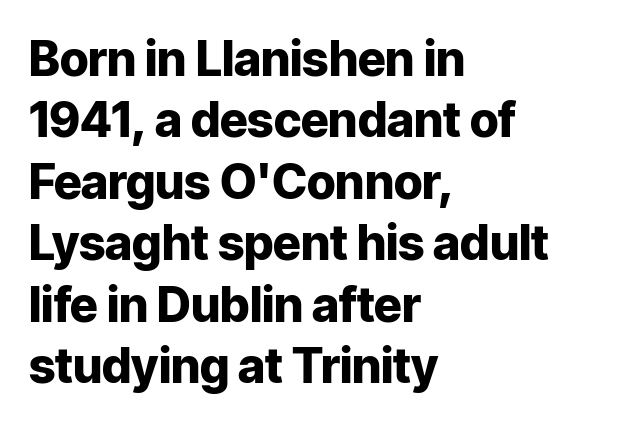
{"serif": "no", "italic": "no", "bold": "yes", "weight": "heavy", "width": "normal", "stroke_contrast": "low", "x_height": "medium", "monospaced": "no", "underline": "no", "align": "left", "line_spacing": "normal", "line_spacing_ratio": 1.28, "letter_spacing": "normal", "letter_spacing_em": 0.0, "glyph_px": 48}
